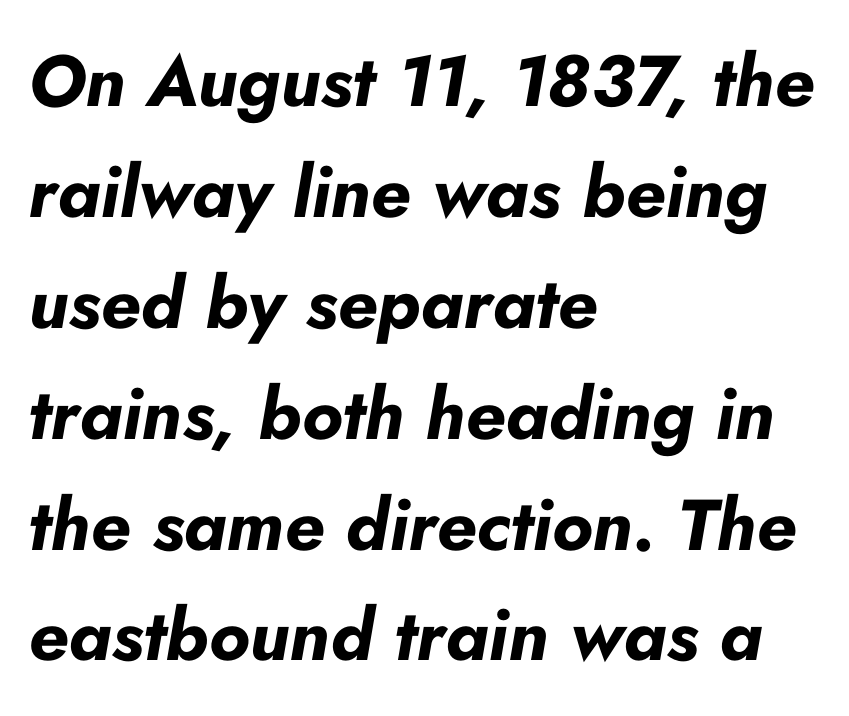
Looks like regular typesetting: each glyph gets only the width it needs. Vertical spacing — default. Observe the ordinary spacing: letters are neighbours, not strangers. If you drew a line through each stem, it would be angled.
